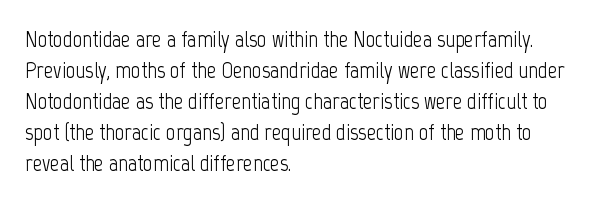
Q: Is the text bold? A: No.
Q: Is the text italic (slanted)? A: No, it is upright.
Q: Is the text underlined? A: No.
Q: How is the paragraph aligned? A: Left-aligned.
Q: Is the spacing between letters normal or unusually wide? A: Normal.
Q: Is the spacing between lines tight, normal or loose? A: Normal.
